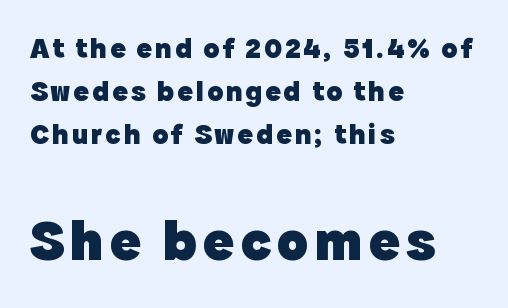
{"serif": "no", "italic": "no", "bold": "yes", "weight": "heavy", "width": "normal", "x_height": "medium", "monospaced": "no", "underline": "no", "align": "left", "line_spacing": "normal", "line_spacing_ratio": 1.48, "larger_block": "second", "size_ratio": 2.0, "glyph_px": 58}
